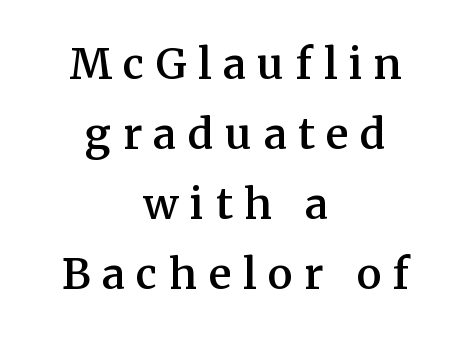
The image shows 42 px semibold serif type, upright; set centered, normal line spacing (1.67x), unusually wide letter spacing (+0.28 em), not underlined; medium stroke contrast and a medium x-height.
